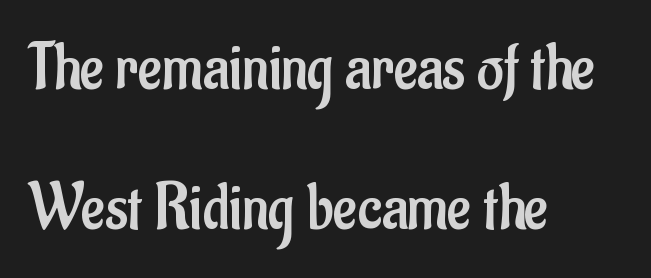
Q: Is the text bold? A: No.
Q: Is the text italic (slanted)? A: No, it is upright.
Q: Is the typeface a serif or a sans-serif typeface? A: Sans-serif.
Q: Is the text underlined? A: No.
Q: How is the paragraph aligned? A: Left-aligned.
Q: Is the spacing between letters normal or unusually wide? A: Normal.
Q: Is the spacing between lines tight, normal or loose? A: Loose.
Q: Width (condensed, normal, or wide)? A: Condensed.
Q: Stroke contrast? A: Low.
Q: x-height? A: Small.
Q: Monospaced? A: No.
